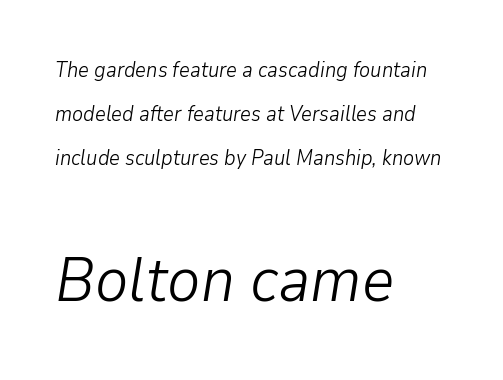
{"italic": "yes", "lean": "right", "slant_degrees": 9, "bold": "no", "weight": "light", "width": "normal", "stroke_contrast": "low", "x_height": "medium", "monospaced": "no", "underline": "no", "align": "left", "line_spacing": "loose", "line_spacing_ratio": 2.09, "letter_spacing": "normal", "letter_spacing_em": 0.0, "larger_block": "second", "size_ratio": 3.0, "glyph_px": 63}
